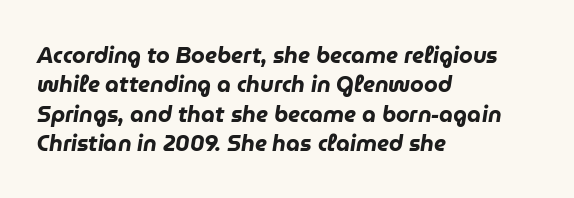
The image shows 22 px bold type, italic (leaning right); set left-aligned, normal line spacing (1.33x), normal letter spacing, not underlined.
